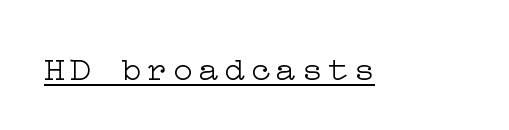
The lettering stays uniformly vertical, giving the passage a roman look. What decoration does the sample have? An underline. Stroke thickness stays within the range of a standard reading face or lighter. Note: serifs present on the glyphs.
